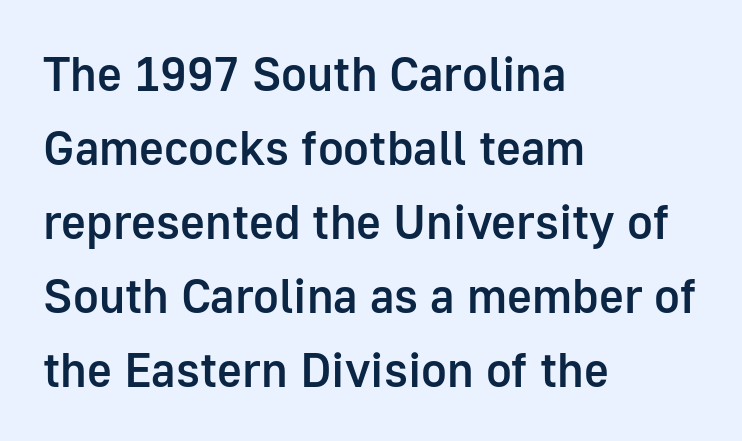
The image shows 48 px semibold sans-serif type, upright; set left-aligned, normal line spacing (1.54x), normal letter spacing, not underlined; low stroke contrast and a medium x-height.
